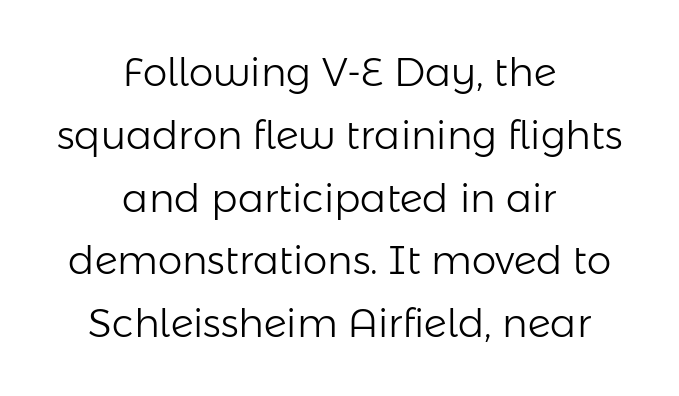
Layout note: lines centered. Has an underline been added? It has not. The letters look calm and open, with moderate or lighter stems. Is the letter spacing exaggerated? No — it looks like the ordinary default. In terms of posture, this sample is upright.
